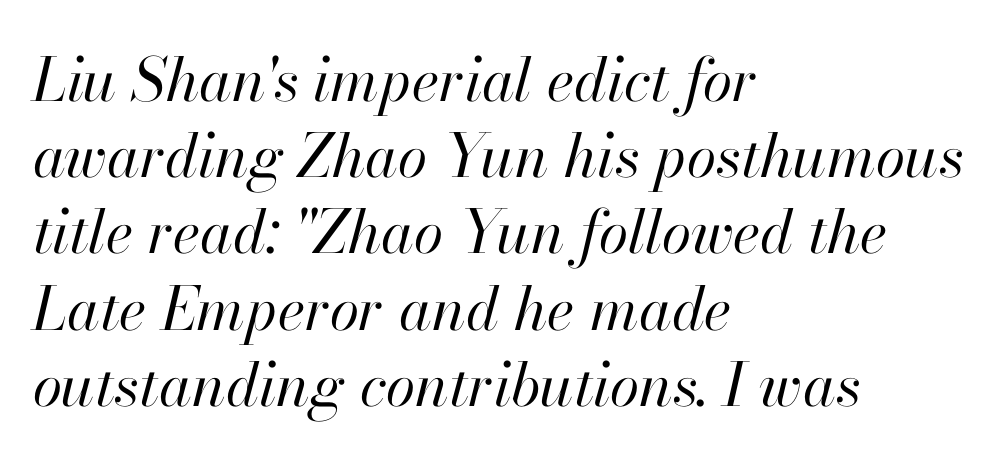
The image shows 60 px regular-weight type, italic (leaning right); set left-aligned, normal line spacing (1.27x), normal letter spacing, not underlined; high stroke contrast and a small x-height.
